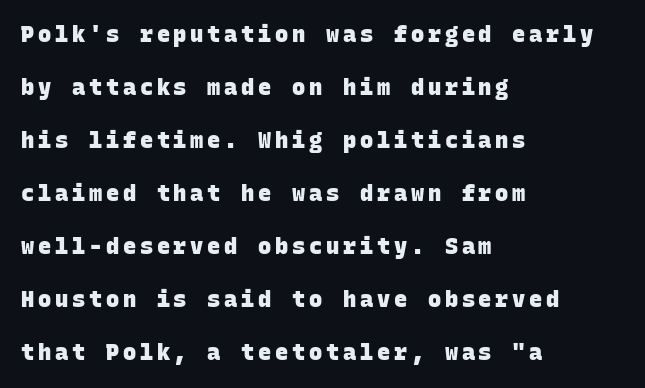
The image shows 22 px bold type; set left-aligned, loose line spacing (2.41x), not underlined.
